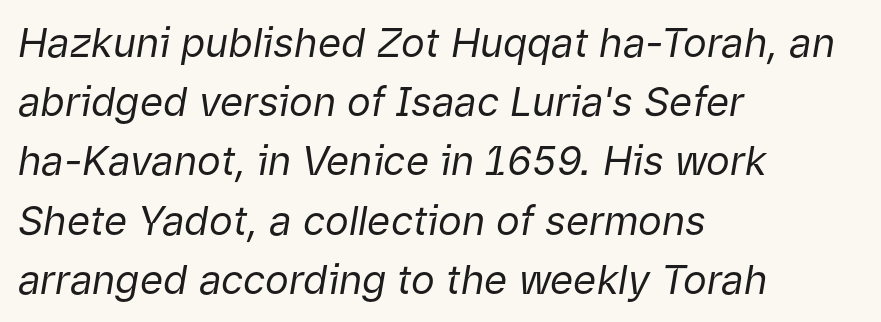
Is this a fixed-width face? No — the glyphs have proportional, varying widths. If you drew a line through each stem, it would be angled. This reads as an unemphasized weight, regular at the heaviest. The rendering uses a moderate line-height, typical for paragraphs. Words float on clear page, feet unadorned. Each line starts at the same left margin while the right side varies.
